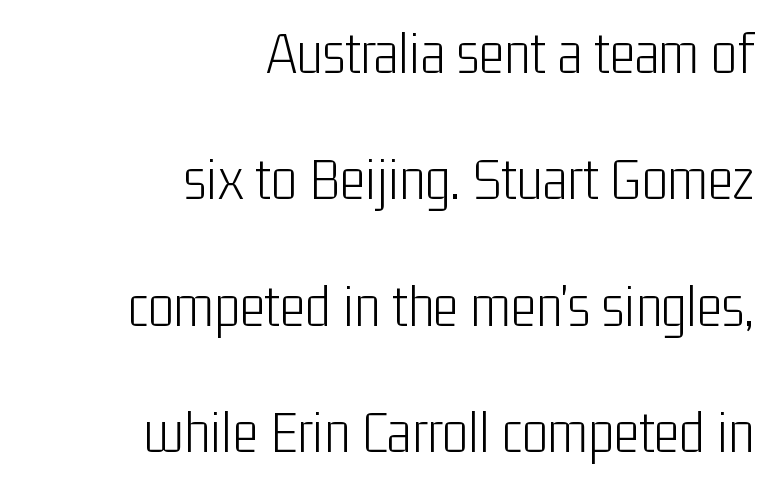
The image shows 61 px light, condensed sans-serif type, upright; set right-aligned, loose line spacing (2.07x), normal letter spacing, not underlined; low stroke contrast and a medium x-height.
